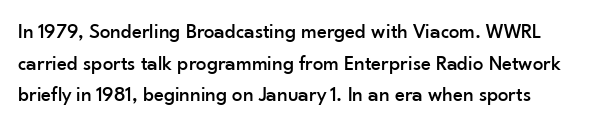
The typography opts for an upright posture over an oblique one. Between one letter and the next there's only the usual sliver of space. Evenly set lines give the paragraph a standard silhouette. The space directly below the letters is spotless.
